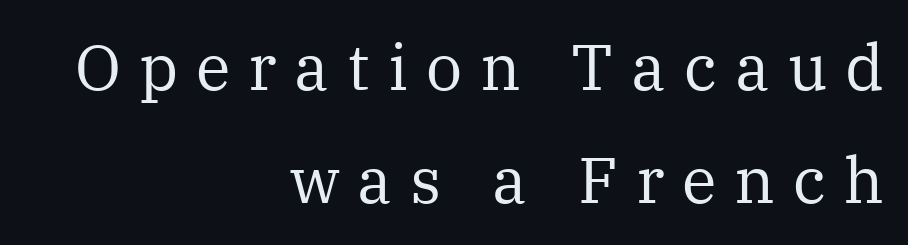
Q: Is the text bold? A: No.
Q: Is the text italic (slanted)? A: No, it is upright.
Q: Is the typeface a serif or a sans-serif typeface? A: Serif.
Q: Is the text underlined? A: No.
Q: How is the paragraph aligned? A: Right-aligned.
Q: Is the spacing between letters normal or unusually wide? A: Unusually wide.
Q: Width (condensed, normal, or wide)? A: Normal.
Q: Stroke contrast? A: Medium.
Q: x-height? A: Medium.
Q: Monospaced? A: No.
